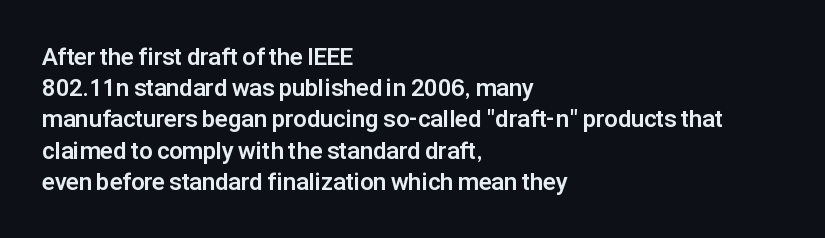
Every letter is thick-stroked: bold, no question. Line starts are locked; line ends wander. What's the leading like? Ordinary, nothing unusual. Glance below the letters and you will spot only blank space.
